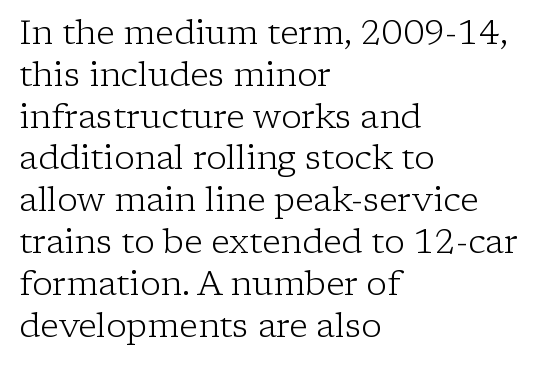
{"serif": "yes", "italic": "no", "bold": "no", "weight": "light", "width": "normal", "stroke_contrast": "low", "x_height": "medium", "monospaced": "no", "underline": "no", "align": "left", "line_spacing_ratio": 1.23, "letter_spacing": "normal", "letter_spacing_em": 0.0, "glyph_px": 34}
